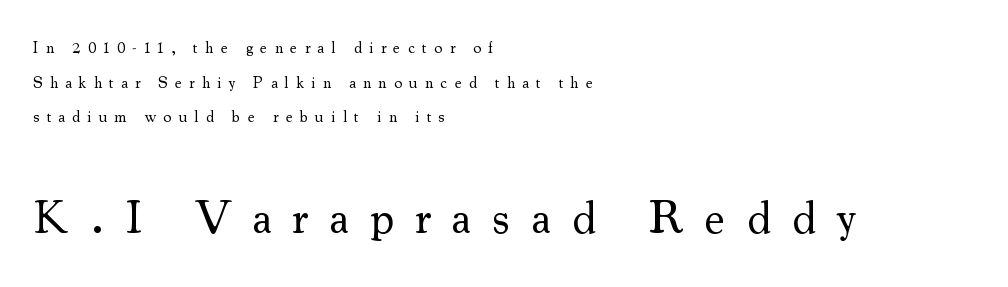
This sample uses expanded letter spacing, leaving extra air between glyphs. Horizontal bands of white between lines are thick stripes. Vertical strokes here are truly vertical. Vertical stems look standard width or narrower in stroke. Horizontal alignment here is leftward, the default for most running prose.
